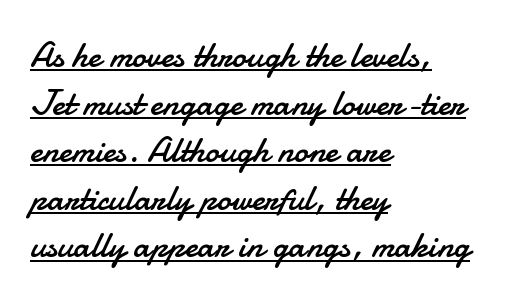
Is the stroke heavy? The answer is a plain regular-or-lighter. Is the block centered? No — it sits flush against the left margin. Is this a sans? Yes — the strokes have no serifs. Does extra space separate the letters? No, they use regular spacing. What decoration does the sample have? An underline. The face used here is proportionally spaced, like ordinary book or web type.
